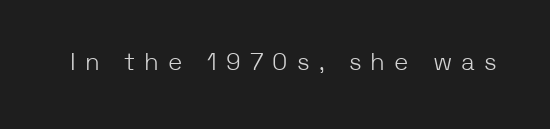
{"italic": "no", "bold": "no", "underline": "no", "letter_spacing": "wide", "letter_spacing_em": 0.38, "glyph_px": 24}
